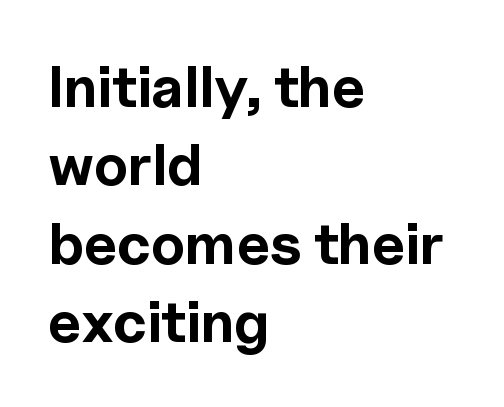
Typographically, this falls in the sans-serif category. Line beginnings align vertically; line endings do not. A typesetter would call this proportional, since set widths differ per character. No word sits above an underline. Students, observe: this is what conventionally led text looks like.
